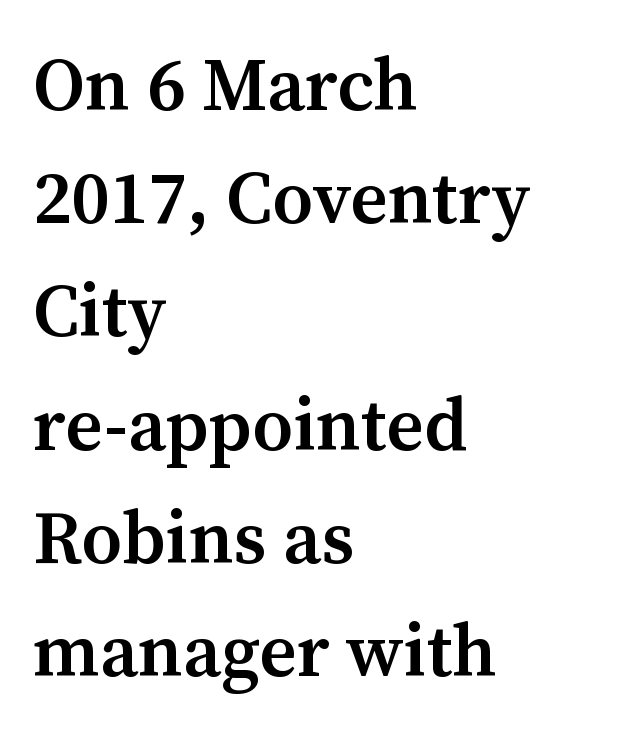
Q: Is the text bold? A: Semi-bold.
Q: Is the text italic (slanted)? A: No, it is upright.
Q: Is the typeface a serif or a sans-serif typeface? A: Serif.
Q: Is the text underlined? A: No.
Q: How is the paragraph aligned? A: Left-aligned.
Q: Is the spacing between letters normal or unusually wide? A: Normal.
Q: Is the spacing between lines tight, normal or loose? A: Normal.
Q: Width (condensed, normal, or wide)? A: Normal.
Q: Stroke contrast? A: Medium.
Q: x-height? A: Medium.
Q: Monospaced? A: No.
